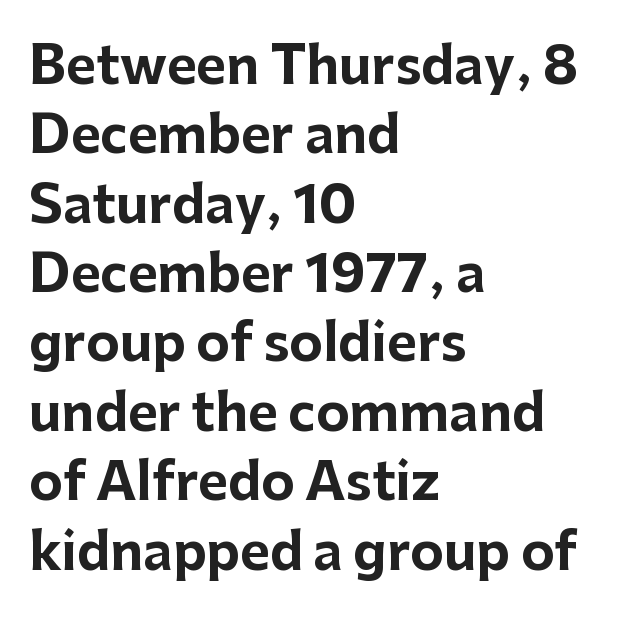
{"serif": "no", "italic": "no", "bold": "yes", "weight": "bold", "width": "normal", "stroke_contrast": "low", "x_height": "medium", "monospaced": "no", "underline": "no", "align": "left", "line_spacing": "normal", "line_spacing_ratio": 1.36, "letter_spacing": "normal", "letter_spacing_em": 0.0, "glyph_px": 51}
